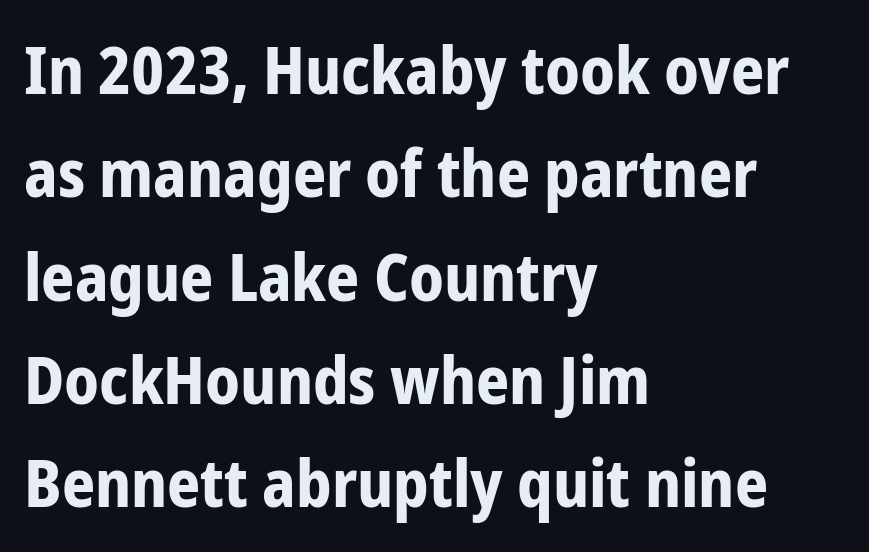
Q: Is the text bold? A: Yes.
Q: Is the text italic (slanted)? A: No, it is upright.
Q: Is the typeface a serif or a sans-serif typeface? A: Sans-serif.
Q: Is the text underlined? A: No.
Q: How is the paragraph aligned? A: Left-aligned.
Q: Is the spacing between letters normal or unusually wide? A: Normal.
Q: Is the spacing between lines tight, normal or loose? A: Normal.
Q: Width (condensed, normal, or wide)? A: Condensed.
Q: Stroke contrast? A: Low.
Q: x-height? A: Medium.
Q: Monospaced? A: No.
